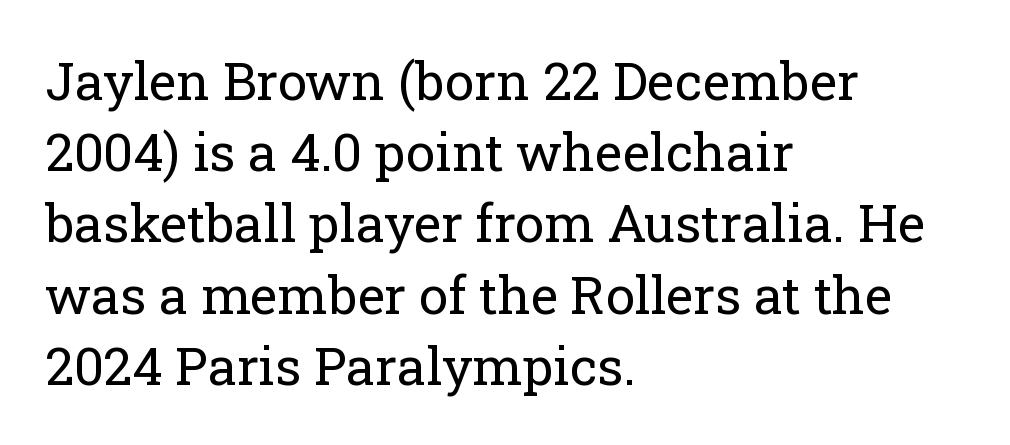
Between one letter and the next there's only the usual sliver of space. The letters advance in unequal steps, a hallmark of proportional type. To sum up the face: it has serifs. The rows are spaced the way most documents space them.
